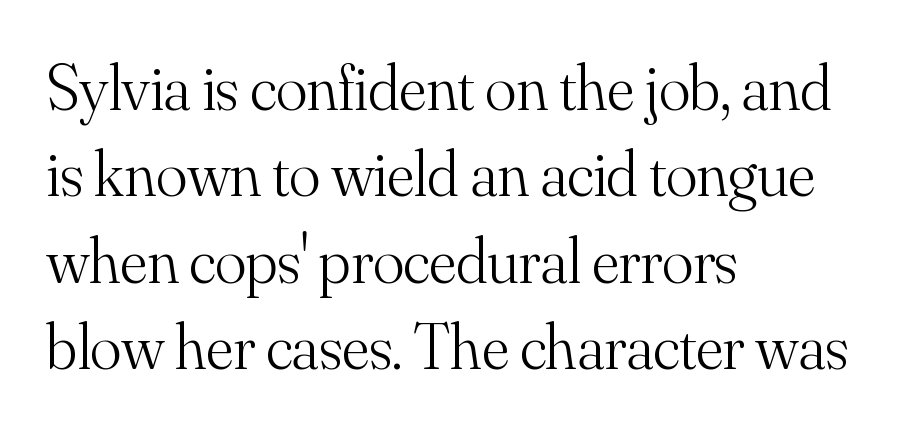
{"serif": "yes", "italic": "no", "bold": "no", "weight": "light", "width": "normal", "stroke_contrast": "medium", "x_height": "small", "monospaced": "no", "underline": "no", "align": "left", "line_spacing": "normal", "line_spacing_ratio": 1.33, "letter_spacing": "normal", "letter_spacing_em": 0.0, "glyph_px": 65}
